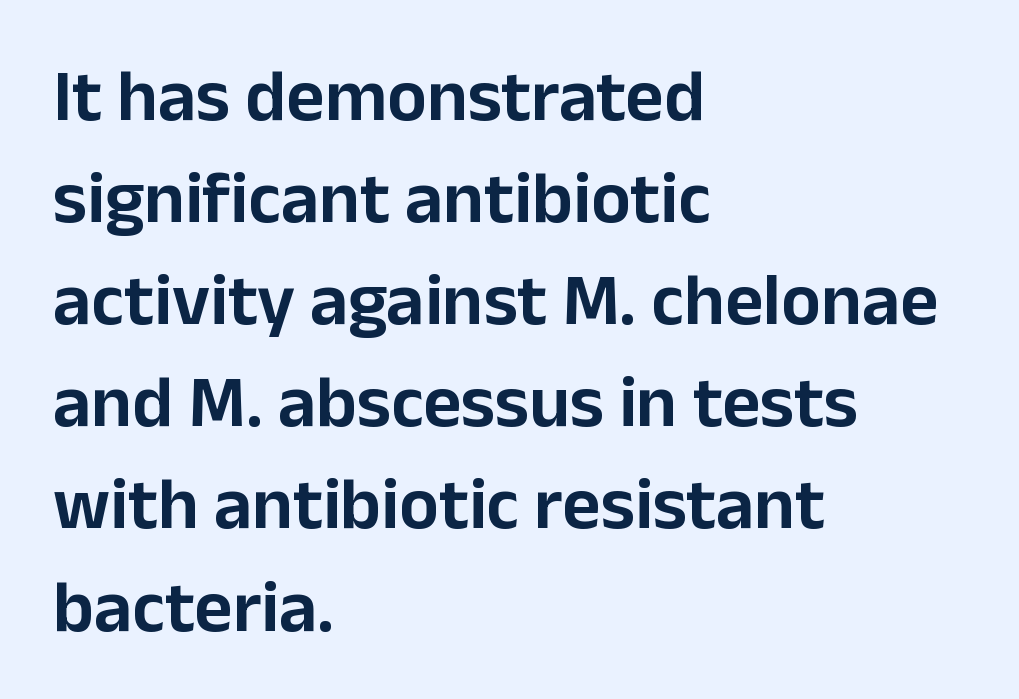
Q: Is the text italic (slanted)? A: No, it is upright.
Q: Is the typeface a serif or a sans-serif typeface? A: Sans-serif.
Q: Is the text underlined? A: No.
Q: How is the paragraph aligned? A: Left-aligned.
Q: Is the spacing between letters normal or unusually wide? A: Normal.
Q: Is the spacing between lines tight, normal or loose? A: Normal.
Q: Width (condensed, normal, or wide)? A: Normal.
Q: Stroke contrast? A: Low.
Q: x-height? A: Medium.
Q: Monospaced? A: No.
